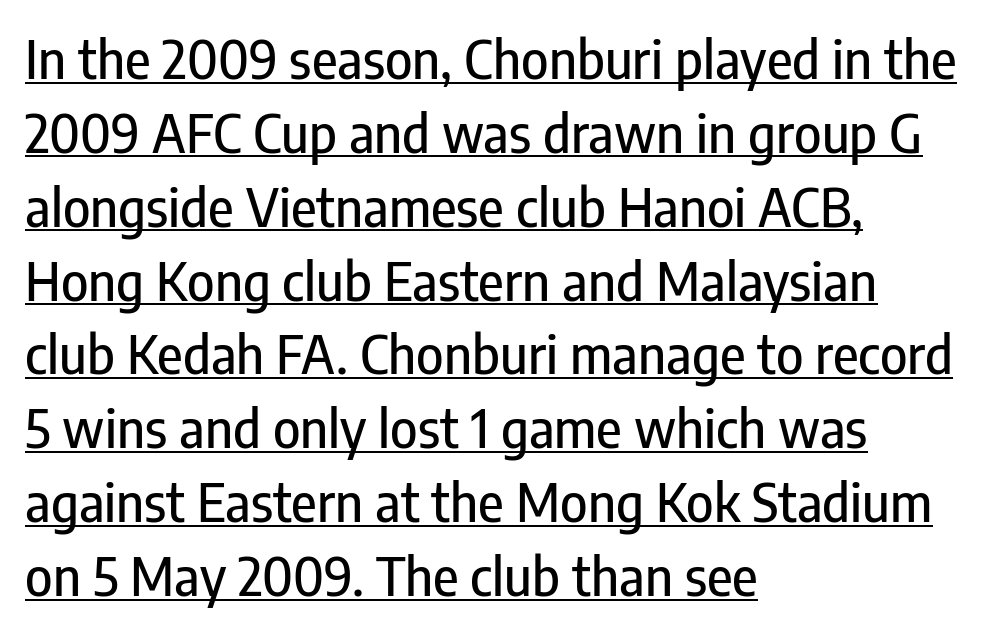
Q: Is the text italic (slanted)? A: No, it is upright.
Q: Is the typeface a serif or a sans-serif typeface? A: Sans-serif.
Q: Is the text underlined? A: Yes.
Q: How is the paragraph aligned? A: Left-aligned.
Q: Is the spacing between letters normal or unusually wide? A: Normal.
Q: Is the spacing between lines tight, normal or loose? A: Normal.
Q: Width (condensed, normal, or wide)? A: Condensed.
Q: Stroke contrast? A: Low.
Q: x-height? A: Medium.
Q: Monospaced? A: No.
